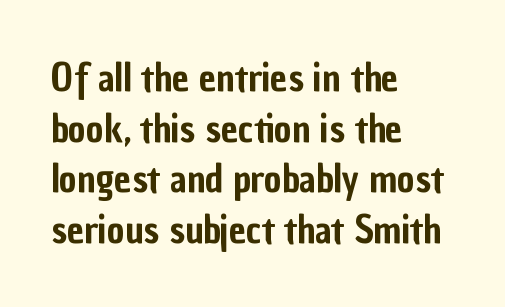
Q: Is the text italic (slanted)? A: No, it is upright.
Q: Is the typeface a serif or a sans-serif typeface? A: Sans-serif.
Q: Is the text underlined? A: No.
Q: How is the paragraph aligned? A: Left-aligned.
Q: Is the spacing between letters normal or unusually wide? A: Normal.
Q: Is the spacing between lines tight, normal or loose? A: Normal.
Q: Width (condensed, normal, or wide)? A: Condensed.
Q: Stroke contrast? A: Low.
Q: x-height? A: Medium.
Q: Monospaced? A: No.
